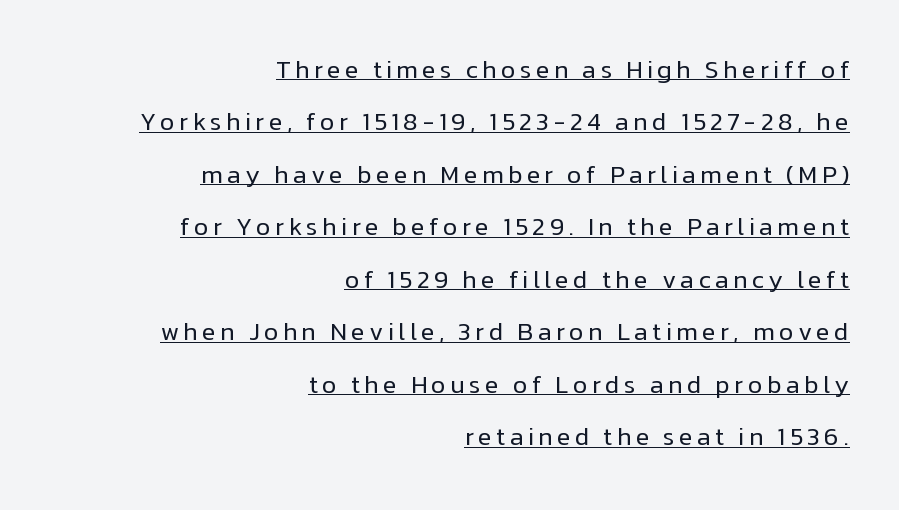
Q: Is the text bold? A: No.
Q: Is the text italic (slanted)? A: No, it is upright.
Q: Is the text underlined? A: Yes.
Q: How is the paragraph aligned? A: Right-aligned.
Q: Is the spacing between lines tight, normal or loose? A: Loose.
